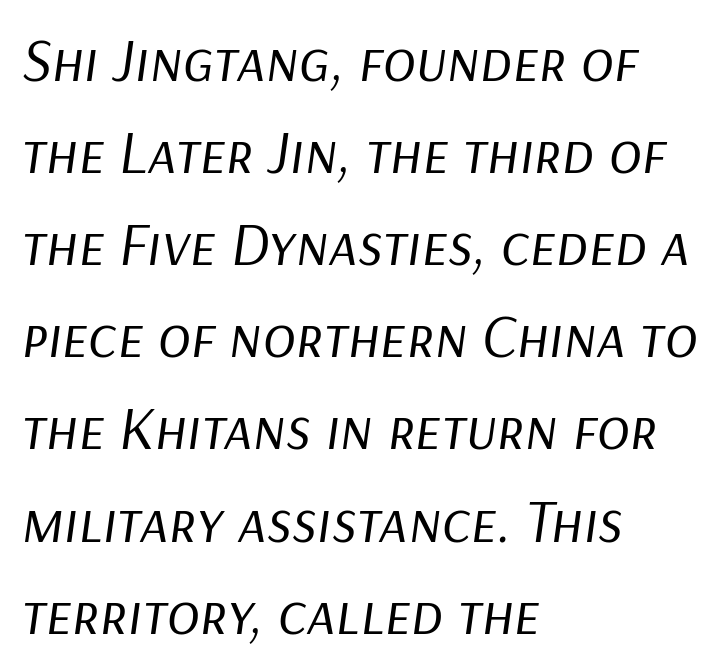
Vertical stems look standard width or narrower in stroke. Is there much room between lines? A standard amount, neither cramped nor airy. All the whitespace from short lines collects on the right. Character widths vary here, with narrow letters taking less room than wide ones.
